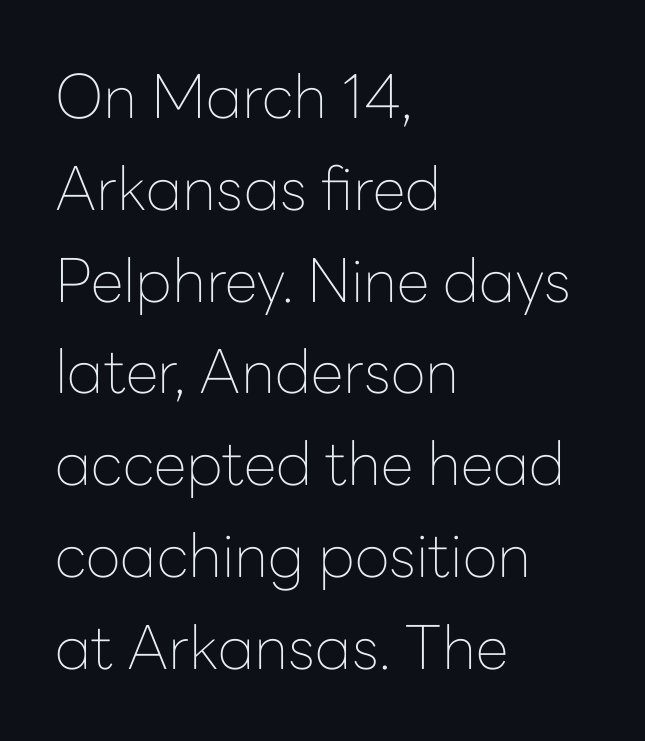
Q: Is the text bold? A: No.
Q: Is the text italic (slanted)? A: No, it is upright.
Q: Is the typeface a serif or a sans-serif typeface? A: Sans-serif.
Q: Is the text underlined? A: No.
Q: How is the paragraph aligned? A: Left-aligned.
Q: Is the spacing between letters normal or unusually wide? A: Normal.
Q: Is the spacing between lines tight, normal or loose? A: Normal.
Q: Width (condensed, normal, or wide)? A: Normal.
Q: Stroke contrast? A: Low.
Q: x-height? A: Medium.
Q: Monospaced? A: No.
